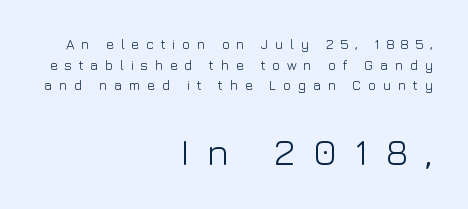
The image shows 38 px light sans-serif type, upright; set right-aligned, normal line spacing (1.48x), unusually wide letter spacing (+0.46 em), not underlined; the second (bottom) block is 2.71x larger; low stroke contrast and a medium x-height.
